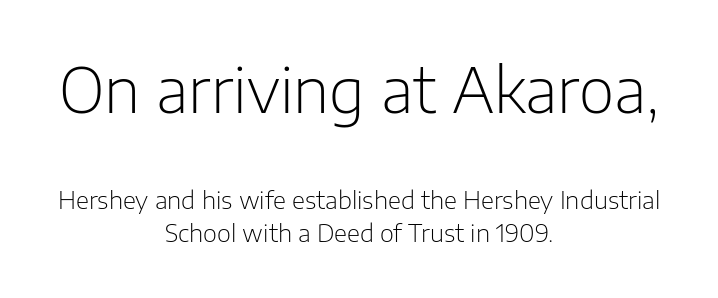
Looks like regular typesetting: each glyph gets only the width it needs. Descender tails drop into unmarked territory. Character size in the leading block exceeds that of the trailing block. The space between consecutive lines is moderate. This sample uses plain, unmodified letter spacing.
